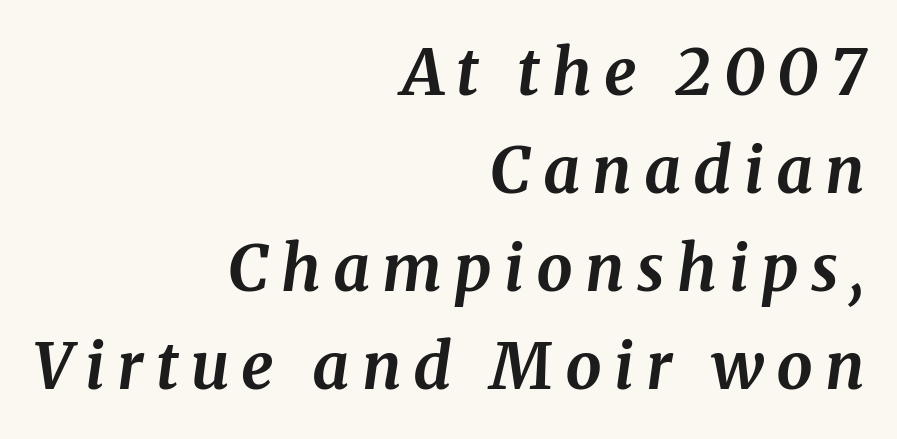
The image shows 64 px bold serif type, italic (leaning right); set right-aligned, normal line spacing (1.53x), not underlined; medium stroke contrast and a medium x-height.
